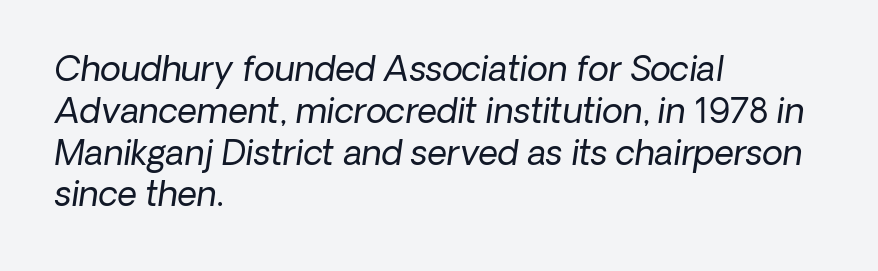
A typesetter would call this proportional, since set widths differ per character. Caption: face not bold, strokes unweighted. The tracking reads as untouched default to a designer's eye. Letters rest on an invisible, unmarked baseline. If you drew a ruler down the left edge, every line would touch it. Observe the absence of serifs on each vertical stroke in this sample.
